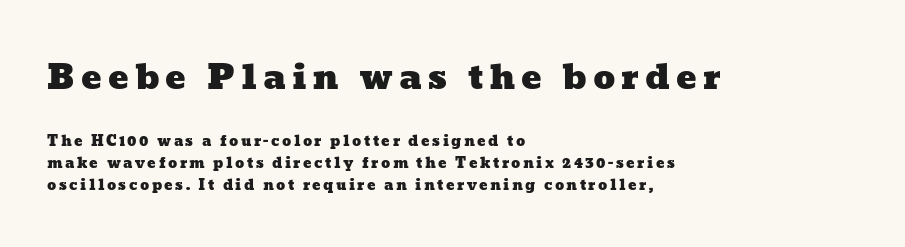
Underline: absent. Character widths vary here, with narrow letters taking less room than wide ones. Does the leading feel generous? No, just average. Reading top to bottom, the characters get smaller at the block break. The lines in this sample share a left origin and differ only in where they stop.
